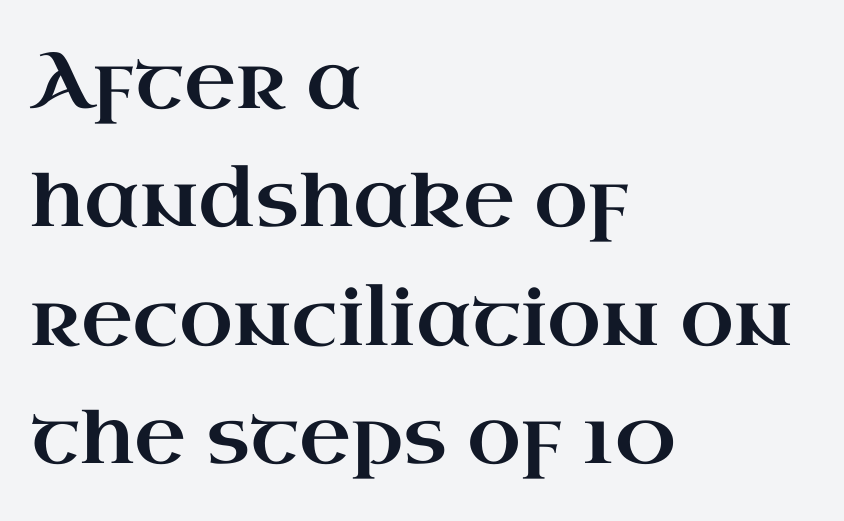
Where is the straight margin? On the left. The block of text has a typical density, with ordinary space between rows. This sample uses plain, unmodified letter spacing. Vertical strokes here are truly vertical. Beneath every word, the page is bare. The letters advance in unequal steps, a hallmark of proportional type.
